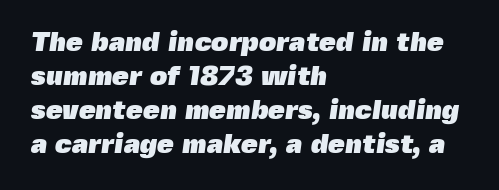
{"bold": "yes", "underline": "no", "align": "left", "line_spacing": "normal", "line_spacing_ratio": 1.26, "letter_spacing": "normal", "letter_spacing_em": 0.0, "glyph_px": 27}
